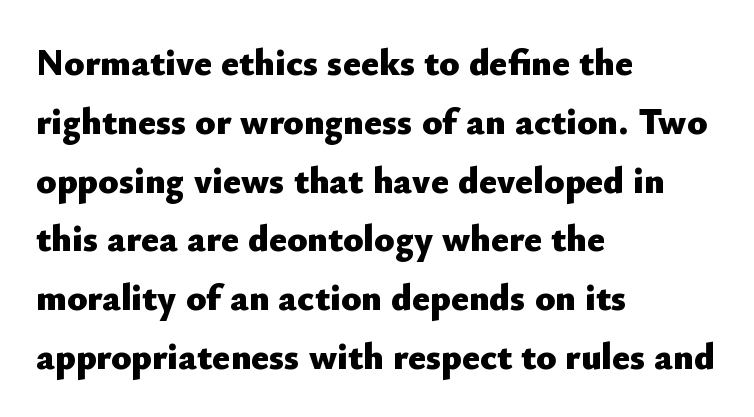
Q: Is the text bold? A: Yes.
Q: Is the text italic (slanted)? A: No, it is upright.
Q: Is the typeface a serif or a sans-serif typeface? A: Sans-serif.
Q: Is the text underlined? A: No.
Q: How is the paragraph aligned? A: Left-aligned.
Q: Is the spacing between letters normal or unusually wide? A: Normal.
Q: Is the spacing between lines tight, normal or loose? A: Normal.
Q: Width (condensed, normal, or wide)? A: Normal.
Q: Stroke contrast? A: Low.
Q: x-height? A: Small.
Q: Monospaced? A: No.
